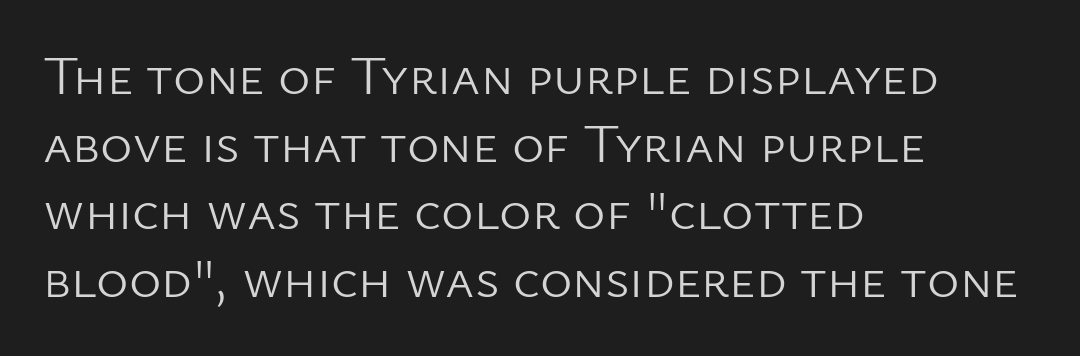
The image shows 55 px light sans-serif type, upright; set left-aligned, line spacing 1.23x, normal letter spacing, not underlined; low stroke contrast and a medium x-height.
